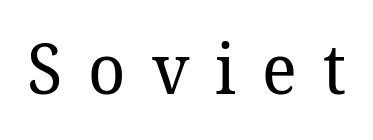
{"serif": "yes", "italic": "no", "bold": "no", "weight": "regular", "width": "normal", "stroke_contrast": "low", "x_height": "medium", "monospaced": "no", "underline": "no", "letter_spacing": "wide", "letter_spacing_em": 0.37, "glyph_px": 70}
